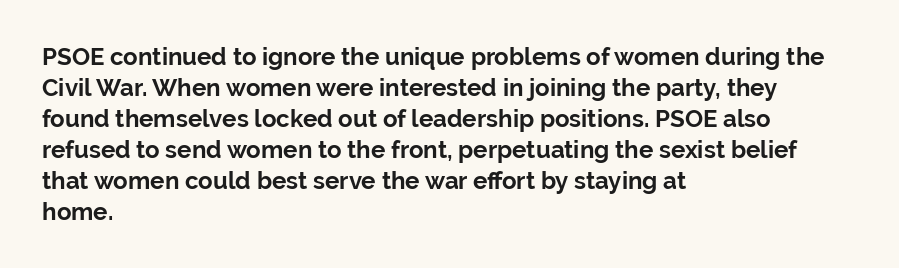
{"italic": "no", "bold": "yes", "underline": "no", "align": "left", "line_spacing": "normal", "line_spacing_ratio": 1.29, "letter_spacing": "normal", "letter_spacing_em": 0.0, "glyph_px": 24}
